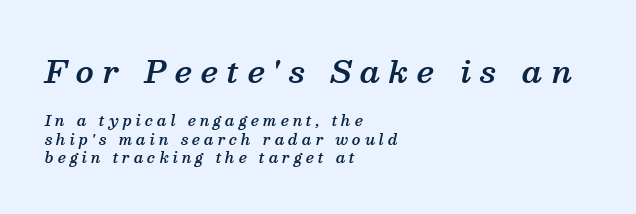
The image shows 30 px semibold serif type, italic (leaning right); set left-aligned, normal line spacing (1.31x), unusually wide letter spacing (+0.29 em), not underlined; the first (top) block is 2.14x larger; medium stroke contrast and a medium x-height.
